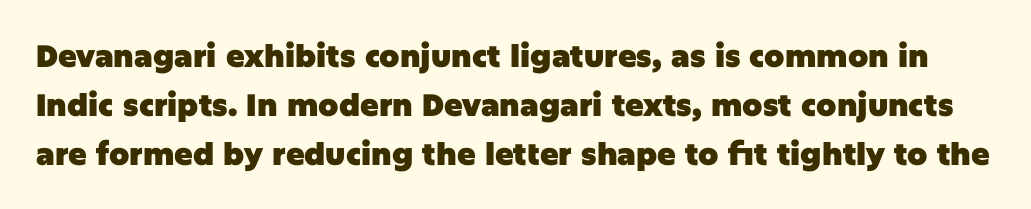
{"serif": "no", "italic": "no", "bold": "yes", "weight": "heavy", "width": "normal", "stroke_contrast": "low", "x_height": "large", "monospaced": "no", "underline": "no", "line_spacing": "normal", "line_spacing_ratio": 1.58, "letter_spacing": "normal", "letter_spacing_em": 0.0, "glyph_px": 31}
